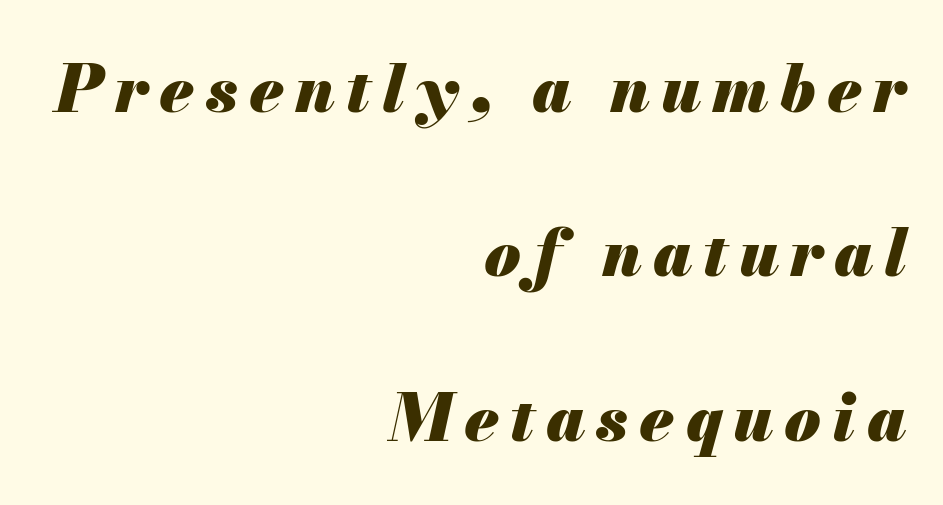
Each letter keeps its own natural width here, so spacing adapts to shape. The passage shown is not underscored anywhere. The characters look thick and weighty, a clear bold. Would a proofreader flag this as italicized? Yes.
